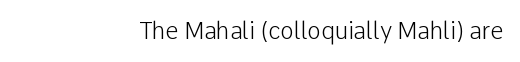
Compared with a typical body face, this is equally light or lighter still. Does the copy run flush right? Yes — the right margin is perfectly even. Descender tails drop into unmarked territory. You could call the tracking neutral — neither tight nor loose. Italic? Not at all — the glyphs are vertical.
